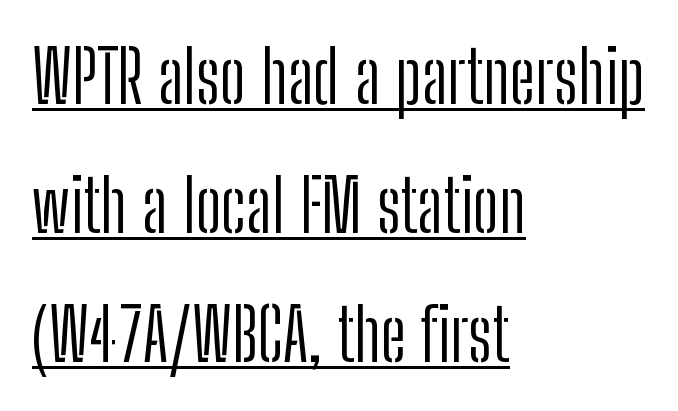
Typeset ragged right — the left edge is the straight one. How are the letters spaced? Ordinarily, with no added tracking. I'd call this a sans setting — the letters go barefoot. You could not count columns in this text — the font is proportionally spaced.
